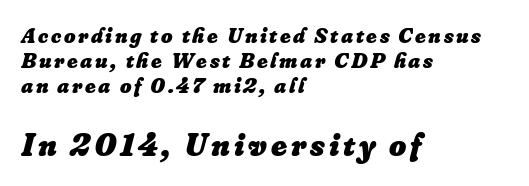
The image shows 33 px heavy type, italic (leaning right); set left-aligned, tight line spacing (1.14x), not underlined; the second (bottom) block is 1.5x larger; low stroke contrast and a small x-height.
